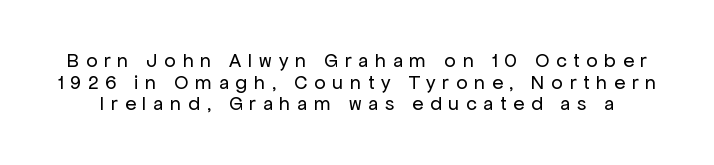
{"italic": "no", "bold": "no", "underline": "no", "line_spacing": "tight", "line_spacing_ratio": 1.08, "letter_spacing": "wide", "letter_spacing_em": 0.34, "glyph_px": 20}
